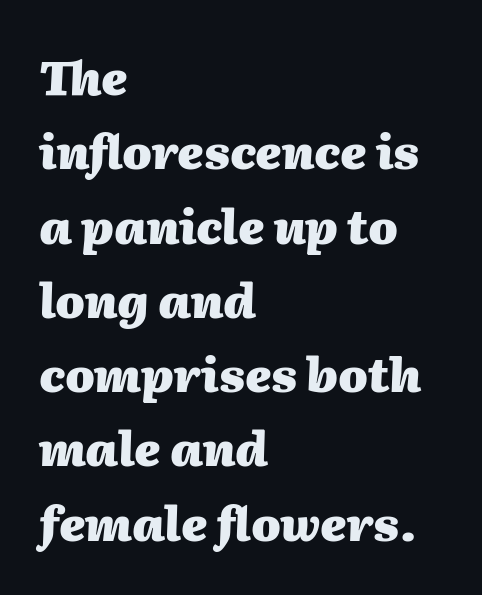
Q: Is the text bold? A: Yes.
Q: Is the text italic (slanted)? A: Yes, it leans right by about 2 degrees.
Q: Is the text underlined? A: No.
Q: How is the paragraph aligned? A: Left-aligned.
Q: Is the spacing between letters normal or unusually wide? A: Normal.
Q: Is the spacing between lines tight, normal or loose? A: Normal.
Q: Width (condensed, normal, or wide)? A: Normal.
Q: Stroke contrast? A: Medium.
Q: x-height? A: Medium.
Q: Monospaced? A: No.
